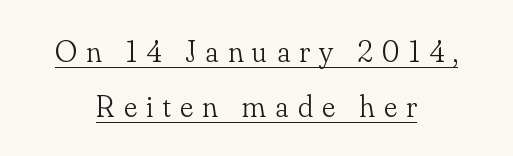
Tall strokes in this sample are plumb rather than angled. Proportional: the letters do not fall into vertical columns. The tracking jumps out immediately: characters are airy and widely separated. This sample uses a serif face. Which margin do the lines hug? Neither — every line sits in the middle. Like a heading marked for emphasis, these lines bear an underscore.
